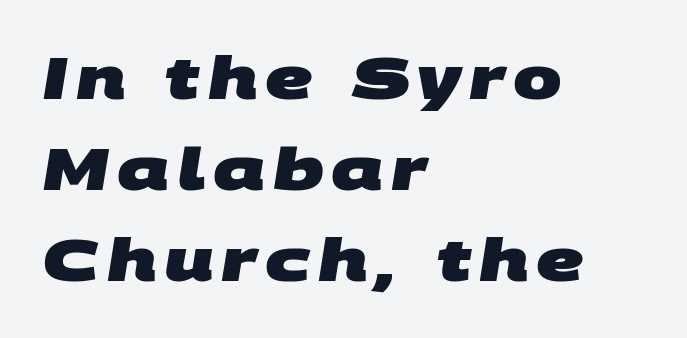
Which margin do the lines hug? The left one — the right edge is uneven. Rows of type keep a routine distance in the vertical direction. The sample has been set heavy, in full bold. A sans-serif font was chosen for this passage.
